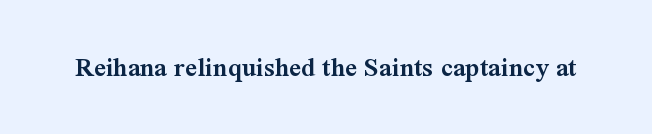
{"serif": "yes", "italic": "no", "bold": "semi", "weight": "semibold", "width": "normal", "stroke_contrast": "medium", "x_height": "medium", "monospaced": "no", "underline": "no", "letter_spacing": "normal", "letter_spacing_em": 0.0, "glyph_px": 29}
